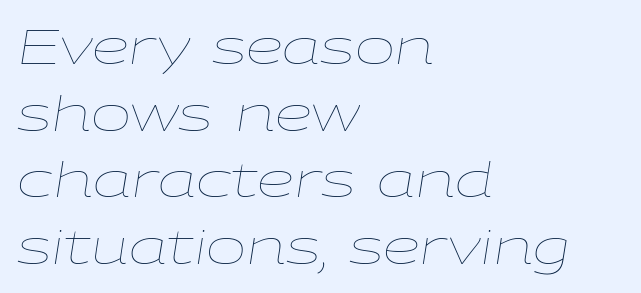
Here the glyphs are tracked normally, forming tight word shapes. Evenly set lines give the paragraph a standard silhouette. The letters look calm and open, with moderate or lighter stems. These lines are rendered in a variable-pitch font. Beneath every word, the page is bare.
